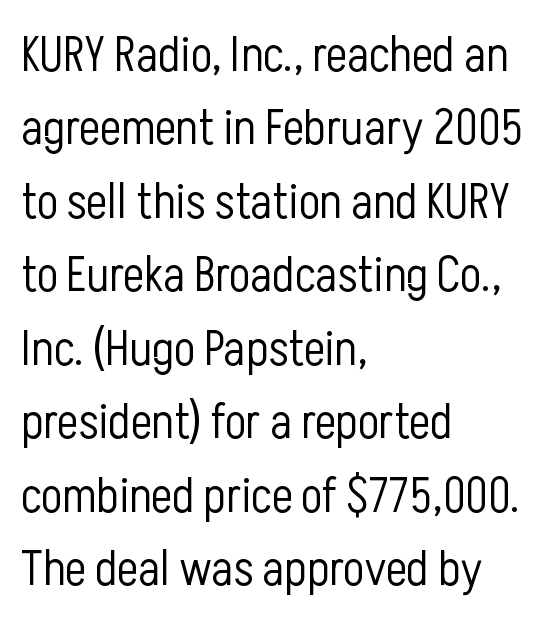
{"serif": "no", "italic": "no", "bold": "no", "weight": "light", "width": "condensed", "stroke_contrast": "low", "x_height": "medium", "monospaced": "no", "underline": "no", "align": "left", "line_spacing": "normal", "line_spacing_ratio": 1.47, "letter_spacing": "normal", "letter_spacing_em": 0.0, "glyph_px": 50}
